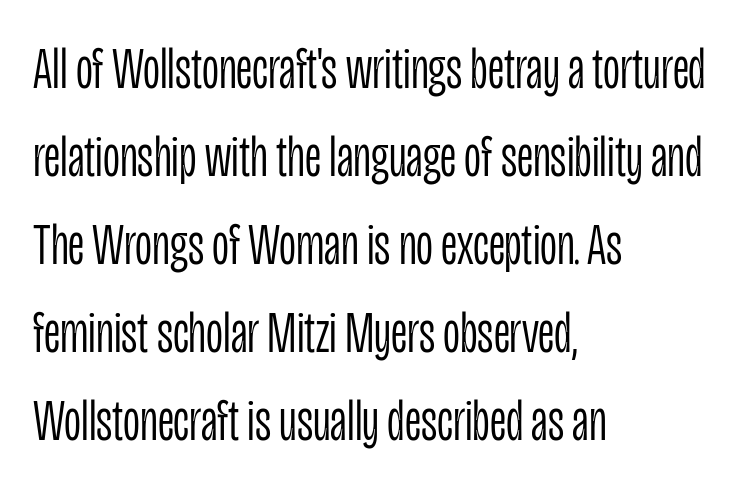
You could call the tracking neutral — neither tight nor loose. Compared with typical paragraphs, the rows here are spaced about the same. No heavy texture on the line: the type isn't bold. Each letter keeps its own natural width here, so spacing adapts to shape. In terms of letterform style, serifs are entirely absent. Notice how the passage keeps a crisp vertical edge on the left only.
